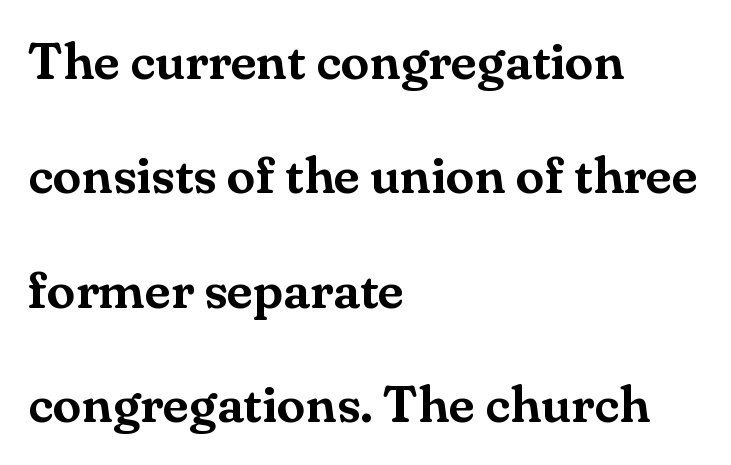
{"serif": "yes", "italic": "no", "width": "normal", "stroke_contrast": "medium", "x_height": "small", "monospaced": "no", "underline": "no", "align": "left", "line_spacing": "loose", "line_spacing_ratio": 2.2, "letter_spacing": "normal", "letter_spacing_em": 0.0, "glyph_px": 52}
